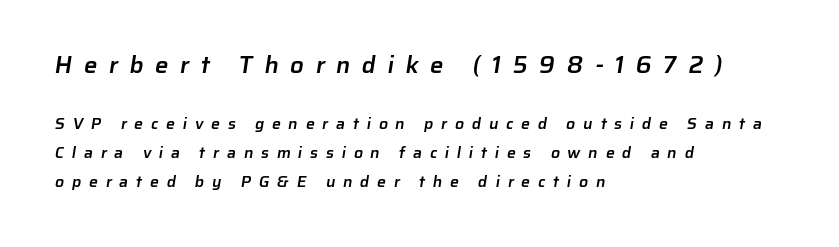
The image shows 24 px text type; set left-aligned, line spacing 1.8x, unusually wide letter spacing (+0.48 em), not underlined; the first (top) block is 1.5x larger.
